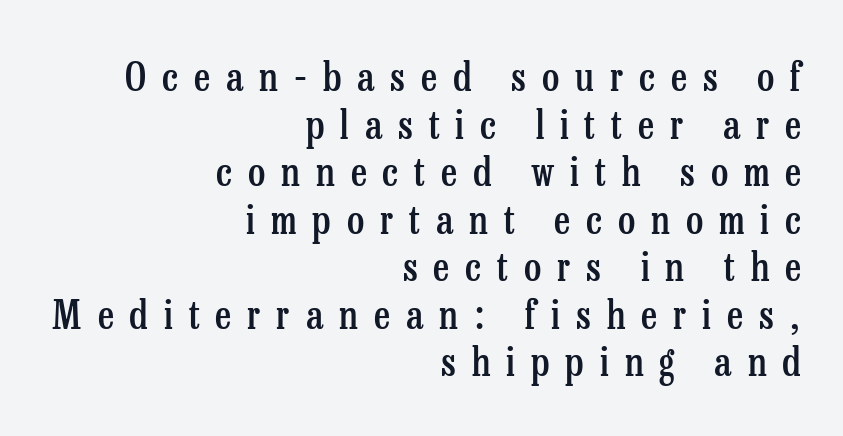
Q: Is the text bold? A: Semi-bold.
Q: Is the text italic (slanted)? A: No, it is upright.
Q: Is the typeface a serif or a sans-serif typeface? A: Serif.
Q: Is the text underlined? A: No.
Q: How is the paragraph aligned? A: Right-aligned.
Q: Is the spacing between letters normal or unusually wide? A: Unusually wide.
Q: Width (condensed, normal, or wide)? A: Condensed.
Q: Stroke contrast? A: Low.
Q: x-height? A: Medium.
Q: Monospaced? A: No.
